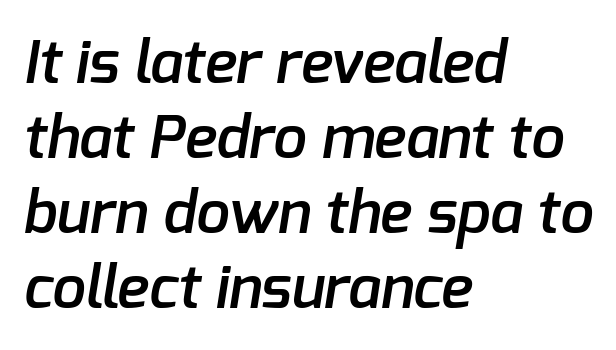
The image shows 60 px semibold sans-serif type; set left-aligned, normal line spacing (1.25x), normal letter spacing, not underlined; low stroke contrast and a medium x-height.
